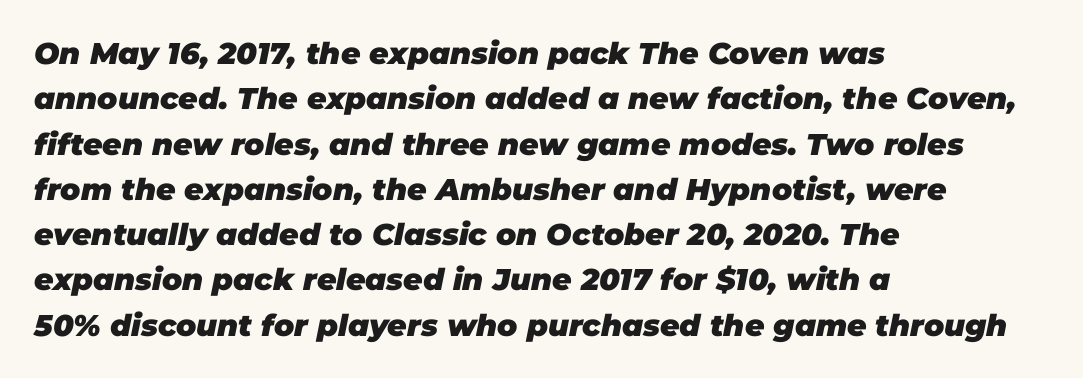
{"italic": "yes", "lean": "right", "slant_degrees": 11, "bold": "yes", "weight": "heavy", "width": "normal", "stroke_contrast": "low", "x_height": "large", "monospaced": "no", "underline": "no", "align": "left", "line_spacing": "normal", "line_spacing_ratio": 1.51, "letter_spacing": "normal", "letter_spacing_em": 0.0, "glyph_px": 30}
